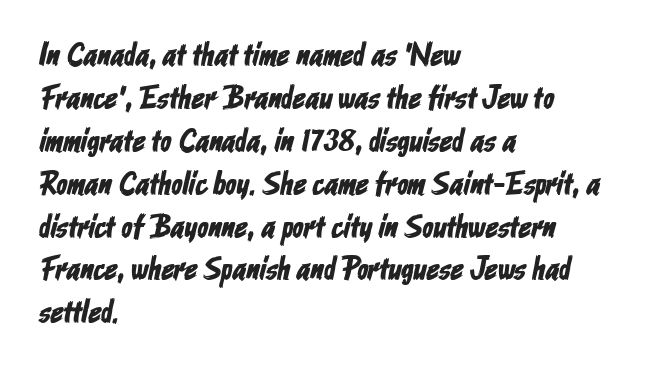
The gap between lines stays unmarked. The face used here is proportionally spaced, like ordinary book or web type. If you measured baseline to baseline, you'd find a middling distance. What kind of face is this? One without serifs — a sans. The tracking reads as untouched default to a designer's eye.
